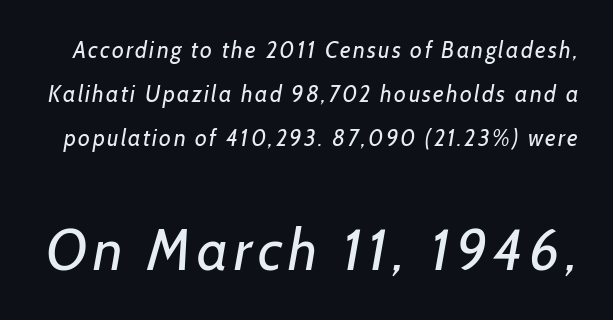
{"serif": "no", "bold": "no", "weight": "regular", "width": "normal", "stroke_contrast": "low", "x_height": "medium", "monospaced": "no", "underline": "no", "line_spacing": "loose", "line_spacing_ratio": 1.92, "larger_block": "second", "size_ratio": 2.52, "glyph_px": 58}
